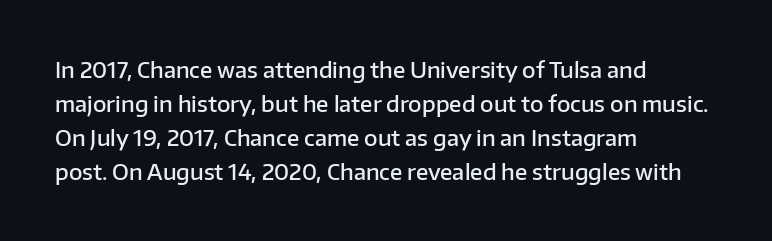
{"italic": "no", "bold": "semi", "underline": "no", "align": "left", "line_spacing": "normal", "line_spacing_ratio": 1.55, "letter_spacing": "normal", "letter_spacing_em": 0.0, "glyph_px": 22}
